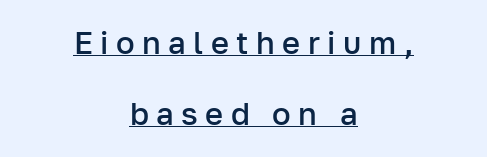
{"serif": "no", "italic": "no", "bold": "semi", "weight": "semibold", "width": "normal", "stroke_contrast": "low", "x_height": "medium", "monospaced": "no", "underline": "yes", "align": "center", "line_spacing": "loose", "line_spacing_ratio": 2.29, "letter_spacing": "wide", "letter_spacing_em": 0.24, "glyph_px": 31}
